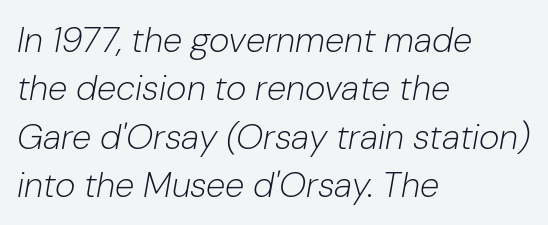
Q: Is the text bold? A: No.
Q: Is the text italic (slanted)? A: Yes, it leans right by about 10 degrees.
Q: Is the text underlined? A: No.
Q: How is the paragraph aligned? A: Left-aligned.
Q: Is the spacing between letters normal or unusually wide? A: Normal.
Q: Is the spacing between lines tight, normal or loose? A: Normal.
Q: Width (condensed, normal, or wide)? A: Normal.
Q: Stroke contrast? A: Low.
Q: x-height? A: Medium.
Q: Monospaced? A: No.
